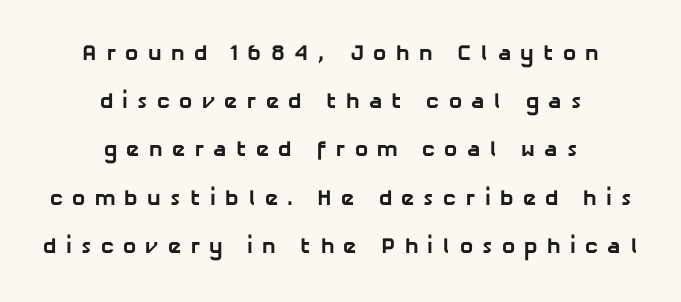
The image shows 22 px bold type; set centered, loose line spacing (2.19x), unusually wide letter spacing (+0.42 em), not underlined.
